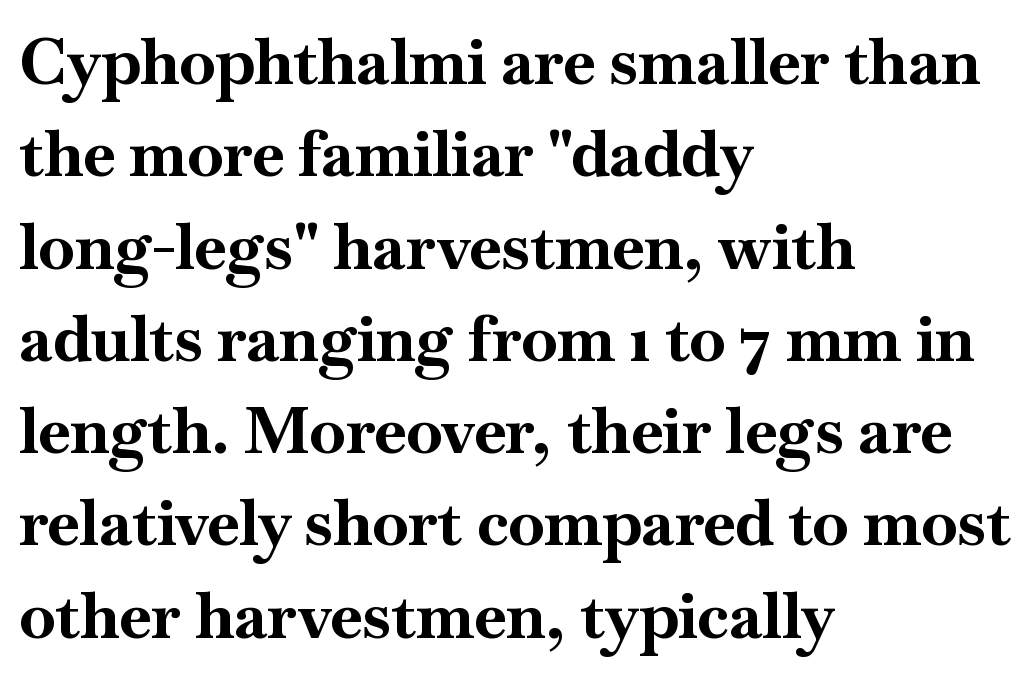
{"serif": "yes", "italic": "no", "bold": "yes", "weight": "bold", "width": "normal", "stroke_contrast": "high", "x_height": "small", "monospaced": "no", "underline": "no", "align": "left", "line_spacing": "normal", "line_spacing_ratio": 1.42, "letter_spacing": "normal", "letter_spacing_em": 0.0, "glyph_px": 65}
